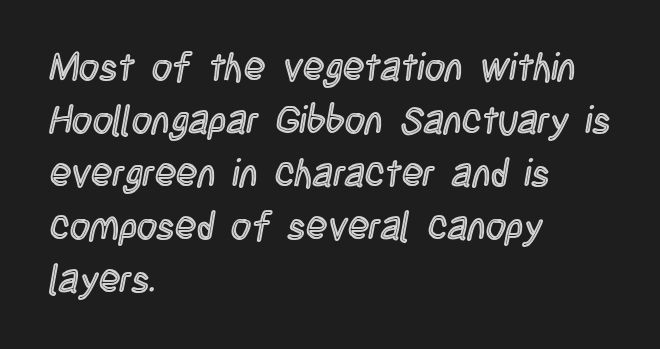
Each letter keeps its own natural width here, so spacing adapts to shape. The line-height multiplier appears to be the usual default. In CSS terms this would be text-align: left. Spacing between characters is what you'd get straight out of the box.
